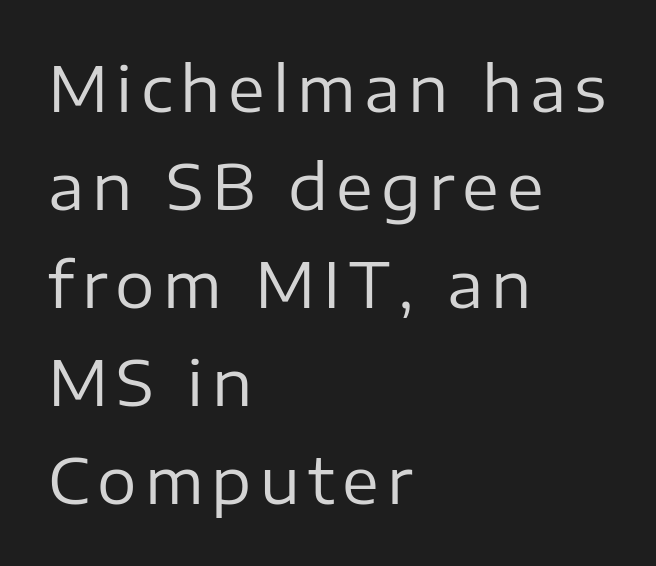
{"serif": "no", "italic": "no", "bold": "no", "weight": "regular", "width": "normal", "stroke_contrast": "low", "x_height": "medium", "monospaced": "no", "underline": "no", "align": "left", "line_spacing": "normal", "line_spacing_ratio": 1.58, "glyph_px": 62}
